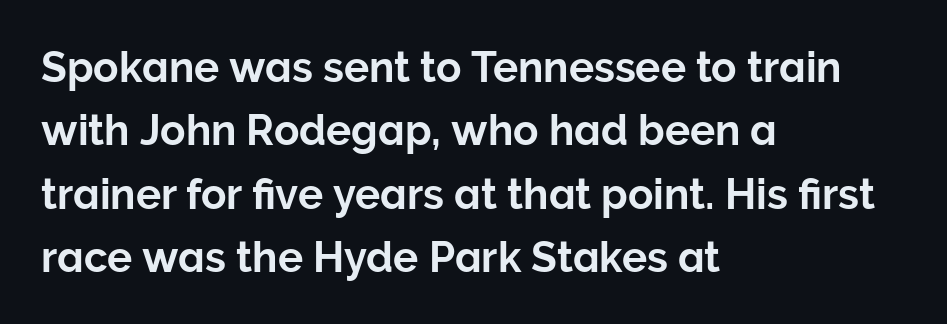
{"serif": "no", "italic": "no", "width": "normal", "stroke_contrast": "low", "x_height": "medium", "monospaced": "no", "underline": "no", "align": "left", "line_spacing": "normal", "line_spacing_ratio": 1.51, "letter_spacing": "normal", "letter_spacing_em": 0.0, "glyph_px": 42}
